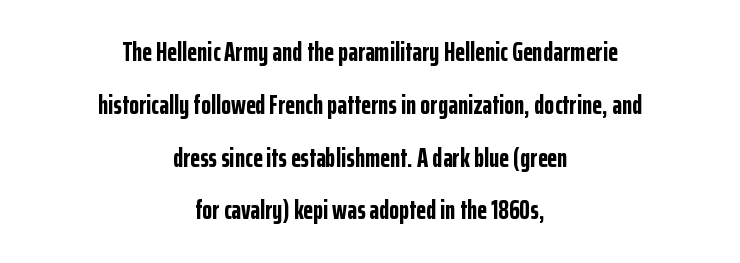
{"italic": "no", "bold": "yes", "underline": "no", "align": "center", "line_spacing": "loose", "line_spacing_ratio": 2.03, "letter_spacing": "normal", "letter_spacing_em": 0.0, "glyph_px": 26}
